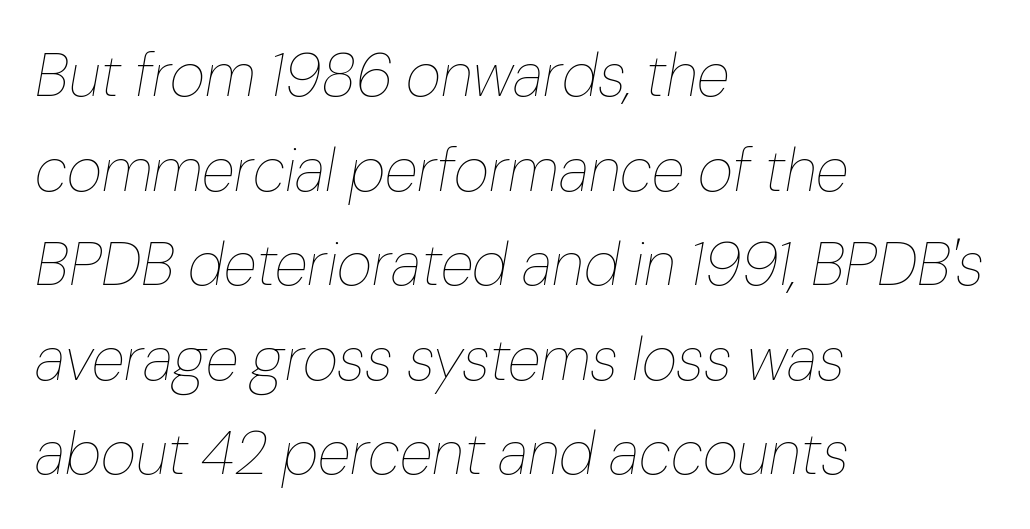
The rows are spaced the way most documents space them. The glyphs are unaccompanied by any horizontal stroke below them. Inter-character spacing is left at the font's built-in metrics. Unbolded letterforms with no extra heft.
